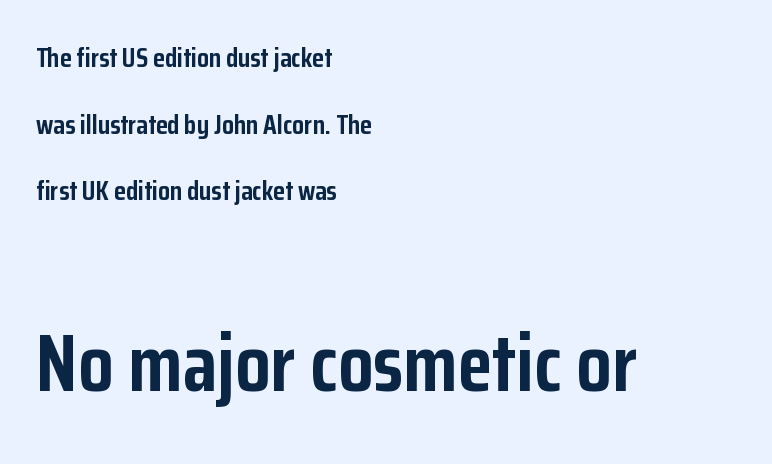
The image shows 80 px semibold, condensed sans-serif type, upright; set left-aligned, loose line spacing (2.47x), normal letter spacing, not underlined; the second (bottom) block is 2.96x larger; low stroke contrast and a medium x-height.
